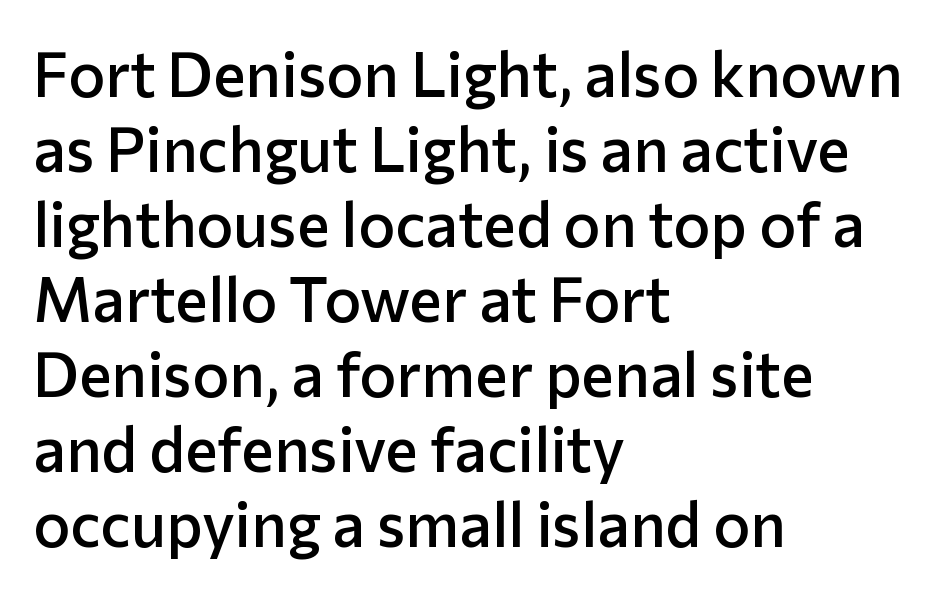
The image shows 62 px semibold sans-serif type, upright; set left-aligned, line spacing 1.21x, normal letter spacing, not underlined; low stroke contrast and a medium x-height.
